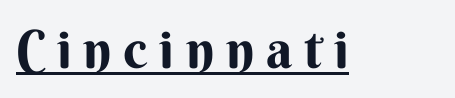
The image shows 53 px bold sans-serif type, upright; set unusually wide letter spacing (+0.22 em), underlined; medium stroke contrast and a small x-height.
